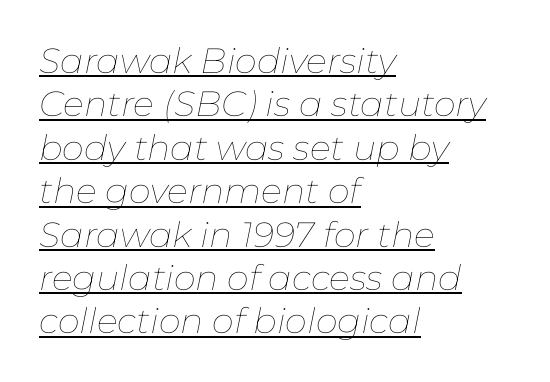
Q: Is the text bold? A: No.
Q: Is the text italic (slanted)? A: Yes, it leans right by about 11 degrees.
Q: Is the text underlined? A: Yes.
Q: How is the paragraph aligned? A: Left-aligned.
Q: Is the spacing between letters normal or unusually wide? A: Normal.
Q: Width (condensed, normal, or wide)? A: Normal.
Q: Stroke contrast? A: Low.
Q: x-height? A: Medium.
Q: Monospaced? A: No.
